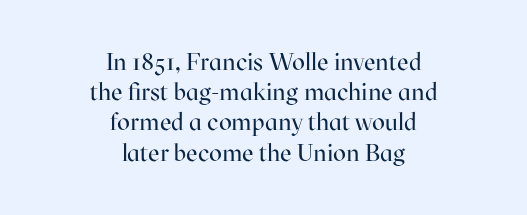
Q: Is the text bold? A: No.
Q: Is the text italic (slanted)? A: No, it is upright.
Q: Is the text underlined? A: No.
Q: How is the paragraph aligned? A: Centered.
Q: Is the spacing between letters normal or unusually wide? A: Normal.
Q: Is the spacing between lines tight, normal or loose? A: Normal.
